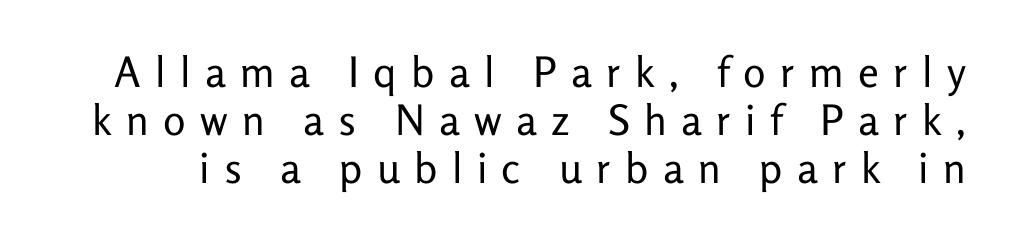
{"serif": "no", "italic": "no", "bold": "no", "weight": "regular", "width": "normal", "stroke_contrast": "low", "x_height": "medium", "monospaced": "no", "underline": "no", "line_spacing": "tight", "line_spacing_ratio": 1.14, "letter_spacing": "wide", "letter_spacing_em": 0.34, "glyph_px": 42}
